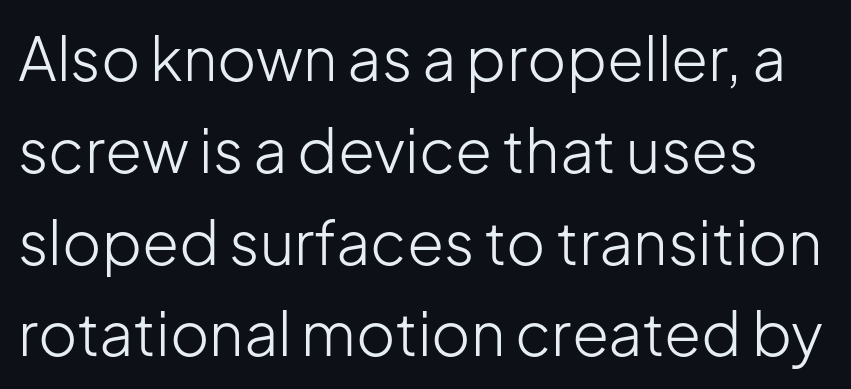
The letters advance in unequal steps, a hallmark of proportional type. A quiet, ordinary-to-light weight characterises the typeface. The zone under the glyphs is completely vacant. This rendering employs a face without finishing strokes, i.e., a sans-serif.
